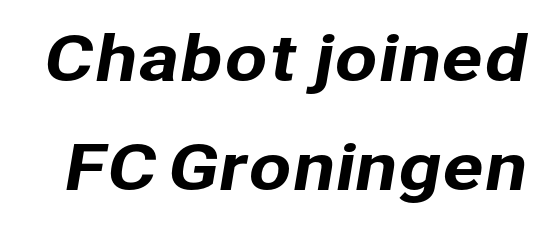
{"serif": "no", "width": "normal", "stroke_contrast": "low", "x_height": "medium", "monospaced": "no", "underline": "no", "line_spacing_ratio": 1.76, "letter_spacing": "normal", "letter_spacing_em": 0.0, "glyph_px": 62}
